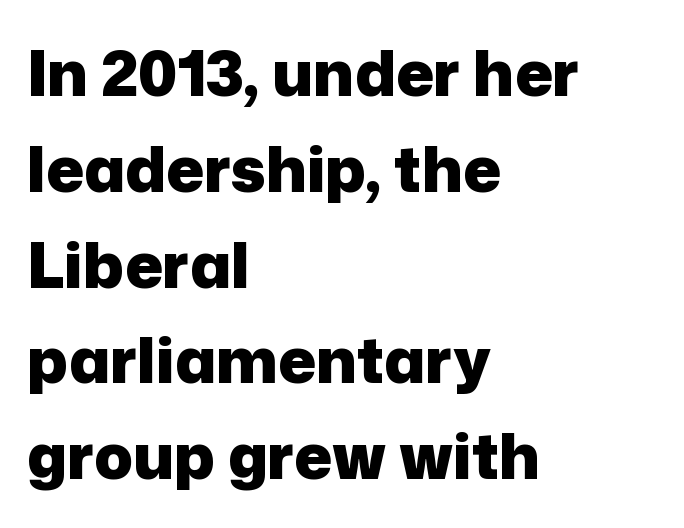
This sample has the flowing, uneven cadence of proportional lettering. Successive baselines arrive at the customary interval. This rendering employs a face without finishing strokes, i.e., a sans-serif. When letters stand straight like this, we call the style roman or upright. Default kerning and tracking; the words read as compact shapes.
